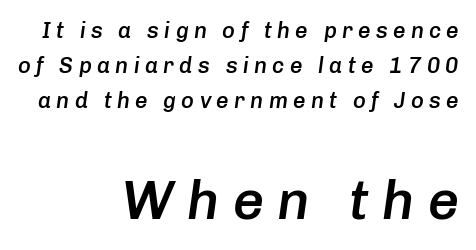
{"italic": "yes", "lean": "right", "slant_degrees": 8, "bold": "semi", "weight": "semibold", "width": "normal", "stroke_contrast": "low", "x_height": "medium", "monospaced": "no", "underline": "no", "align": "right", "line_spacing": "normal", "line_spacing_ratio": 1.6, "letter_spacing": "wide", "letter_spacing_em": 0.24, "larger_block": "second", "size_ratio": 2.5, "glyph_px": 55}
